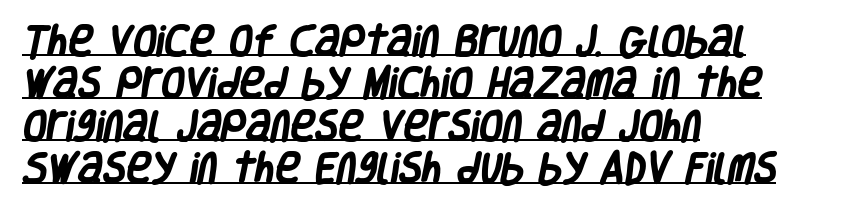
The image shows 34 px heavy, condensed sans-serif type; set left-aligned, normal line spacing (1.25x), normal letter spacing, underlined; low stroke contrast and a large x-height.
